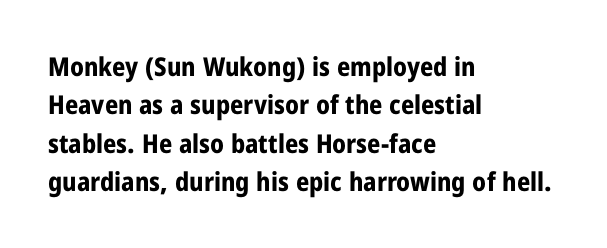
{"italic": "no", "bold": "yes", "underline": "no", "align": "left", "line_spacing": "normal", "line_spacing_ratio": 1.48, "letter_spacing": "normal", "letter_spacing_em": 0.0, "glyph_px": 26}
